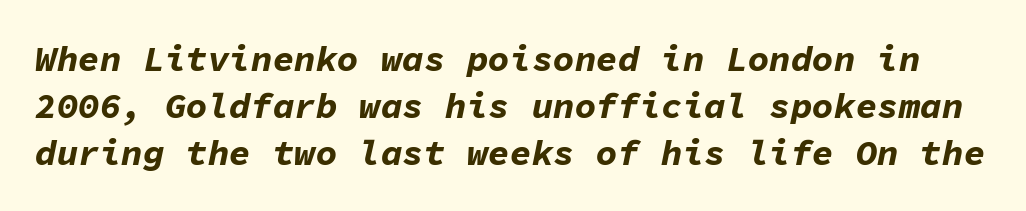
Fixed-width glyphs throughout — classic coding-font behaviour. Notice how thick the strokes are: this is what a full bold looks like. The string is rendered with underlining switched off. If you drew a line through each stem, it would be angled.
